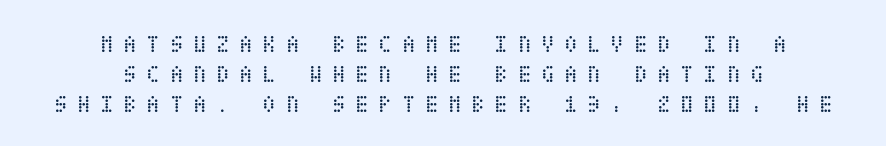
Q: Is the text bold? A: No.
Q: Is the text italic (slanted)? A: No, it is upright.
Q: Is the text underlined? A: No.
Q: How is the paragraph aligned? A: Centered.
Q: Is the spacing between letters normal or unusually wide? A: Unusually wide.
